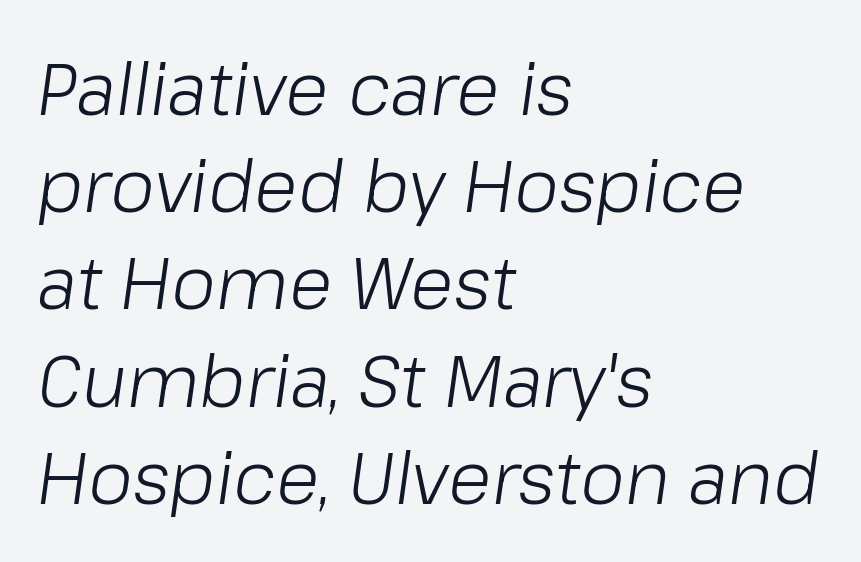
Q: Is the text bold? A: No.
Q: Is the text italic (slanted)? A: Yes, it leans right by about 8 degrees.
Q: Is the text underlined? A: No.
Q: How is the paragraph aligned? A: Left-aligned.
Q: Is the spacing between letters normal or unusually wide? A: Normal.
Q: Is the spacing between lines tight, normal or loose? A: Normal.
Q: Width (condensed, normal, or wide)? A: Normal.
Q: Stroke contrast? A: Low.
Q: x-height? A: Medium.
Q: Monospaced? A: No.
